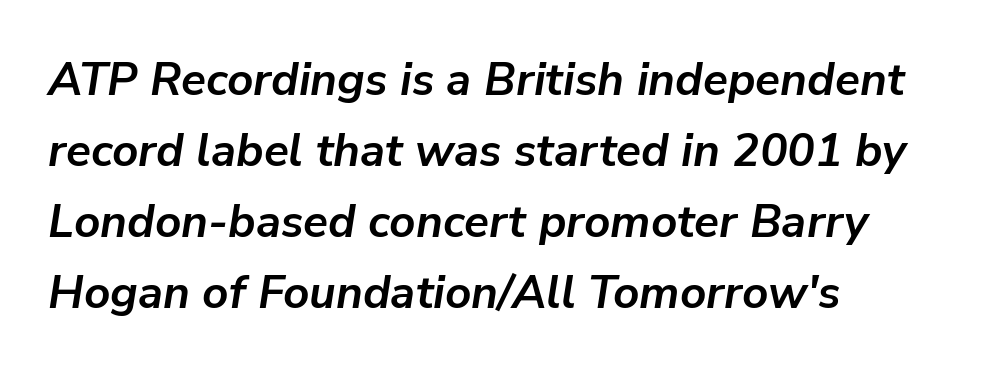
Nothing unusual about the tracking: characters are spaced as the font intends. The designer left line spacing at the default. The text carries the slant typical of an italic or oblique font. Look at the stroke-to-counter ratio: heavy, a bold. You could not count columns in this text — the font is proportionally spaced.
